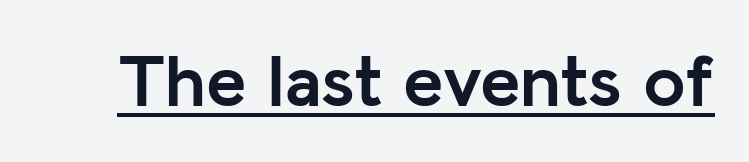
Compared with an ordinary text face, these strokes are far heavier — a full bold. Posture: straight, roman, zero tilt. Underline: present. The rendering uses natural spacing where letterforms have individual widths. The letterforms sit shoulder to shoulder at normal distance.
